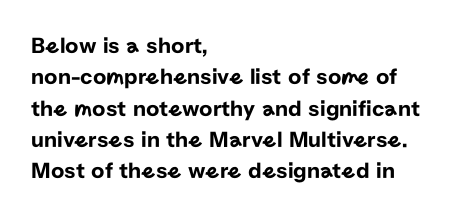
Q: Is the text italic (slanted)? A: No, it is upright.
Q: Is the text underlined? A: No.
Q: How is the paragraph aligned? A: Left-aligned.
Q: Is the spacing between letters normal or unusually wide? A: Normal.
Q: Is the spacing between lines tight, normal or loose? A: Normal.
